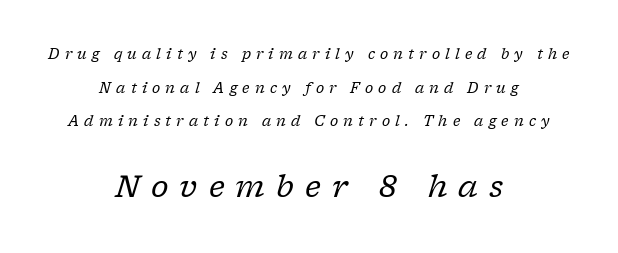
The image shows 30 px regular-weight serif type, italic (leaning right); set centered, loose line spacing (2.41x), unusually wide letter spacing (+0.37 em), not underlined; the second (bottom) block is 2.14x larger; low stroke contrast and a medium x-height.
